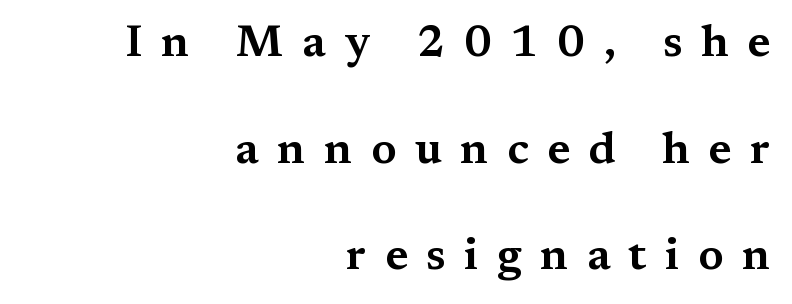
{"serif": "yes", "italic": "no", "width": "wide", "stroke_contrast": "medium", "x_height": "medium", "monospaced": "no", "underline": "no", "align": "right", "line_spacing": "loose", "line_spacing_ratio": 2.37, "letter_spacing": "wide", "letter_spacing_em": 0.41, "glyph_px": 45}
